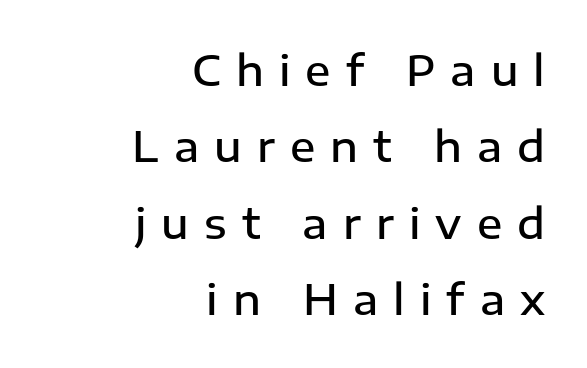
Q: Is the text bold? A: Semi-bold.
Q: Is the text italic (slanted)? A: No, it is upright.
Q: Is the typeface a serif or a sans-serif typeface? A: Sans-serif.
Q: Is the text underlined? A: No.
Q: How is the paragraph aligned? A: Right-aligned.
Q: Is the spacing between letters normal or unusually wide? A: Unusually wide.
Q: Width (condensed, normal, or wide)? A: Normal.
Q: Stroke contrast? A: Low.
Q: x-height? A: Medium.
Q: Monospaced? A: No.
